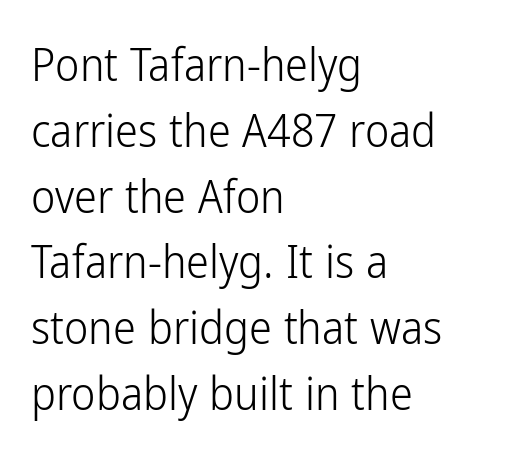
A student would call this left alignment; a typographer would say flush left, rag right. Rows of type keep a routine distance in the vertical direction. Lines of text with bare space underneath. Is this a heavy cut? Hardly; it is regular or lighter.
